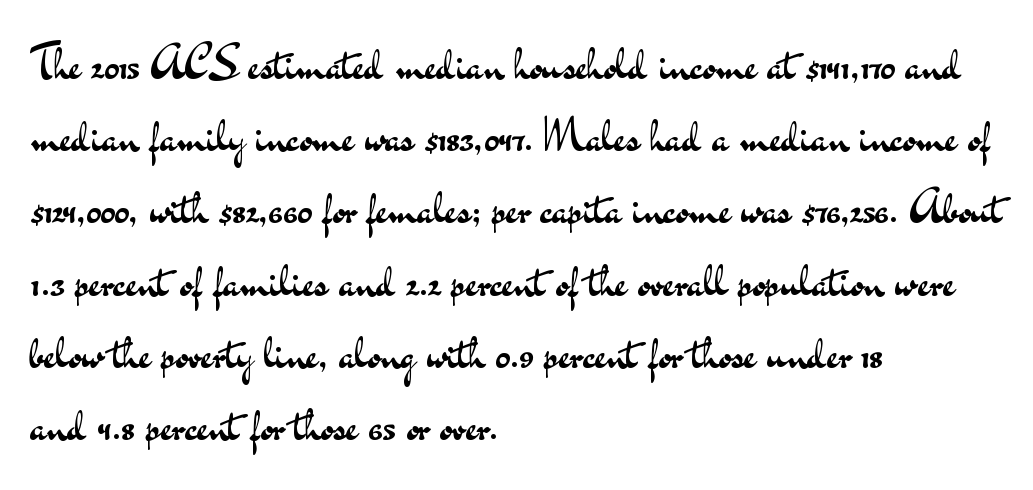
{"serif": "no", "bold": "no", "weight": "regular", "width": "wide", "stroke_contrast": "medium", "x_height": "small", "monospaced": "no", "underline": "no", "align": "left", "line_spacing": "normal", "line_spacing_ratio": 1.57, "letter_spacing": "normal", "letter_spacing_em": 0.0, "glyph_px": 46}
